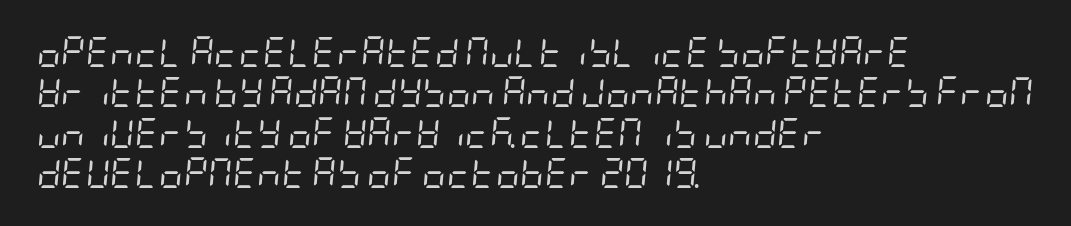
The characters are drawn with everyday or finer stroke widths. Horizontal bands of white between lines are of average thickness. A typesetter would mark this as italic. Visually the block forms a straight wall on the left and a jagged coastline on the right. The area under the type is left untouched.
